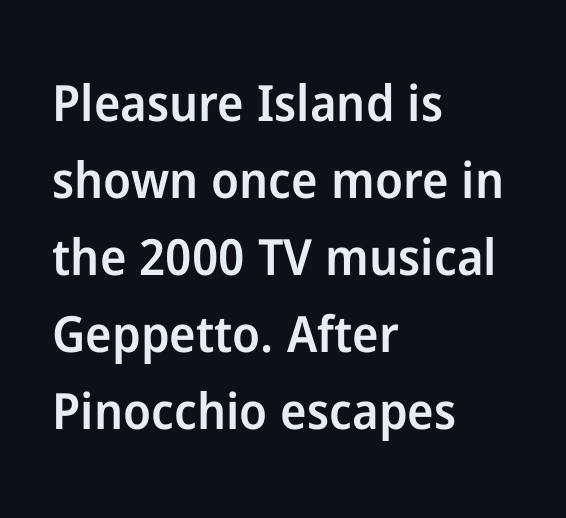
Short and long lines alike share a common starting point at left. The letters stand upright; this is a roman face. The characters display no serif detailing; their extremities are plain. The rows are spaced the way most documents space them.
